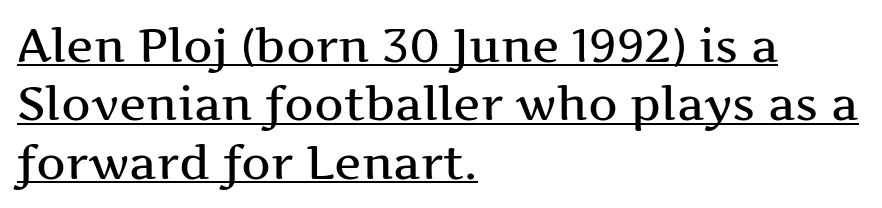
The image shows 46 px wide serif type, upright; set left-aligned, normal line spacing (1.27x), normal letter spacing, underlined; medium stroke contrast and a medium x-height.
